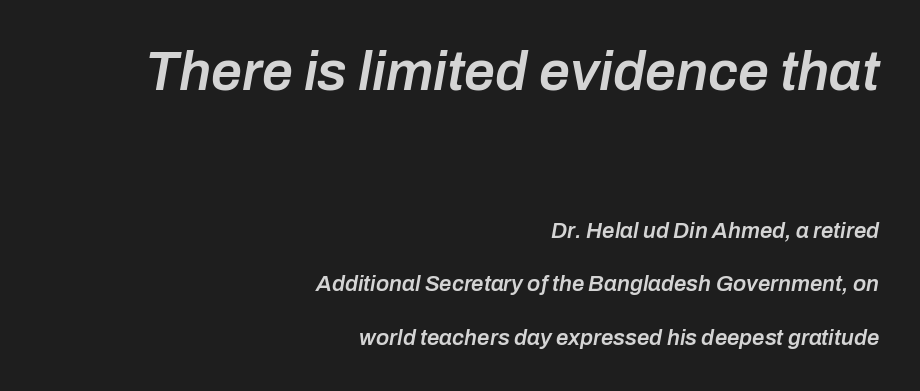
Q: Is the text bold? A: Semi-bold.
Q: Is the text italic (slanted)? A: Yes, it leans right by about 10 degrees.
Q: Is the text underlined? A: No.
Q: How is the paragraph aligned? A: Right-aligned.
Q: Is the spacing between letters normal or unusually wide? A: Normal.
Q: Is the spacing between lines tight, normal or loose? A: Loose.
Q: Which block of text is set in a larger size, the first (top) or the second (bottom)? A: The first (top) one.
Q: Width (condensed, normal, or wide)? A: Normal.
Q: Stroke contrast? A: Low.
Q: x-height? A: Medium.
Q: Monospaced? A: No.
